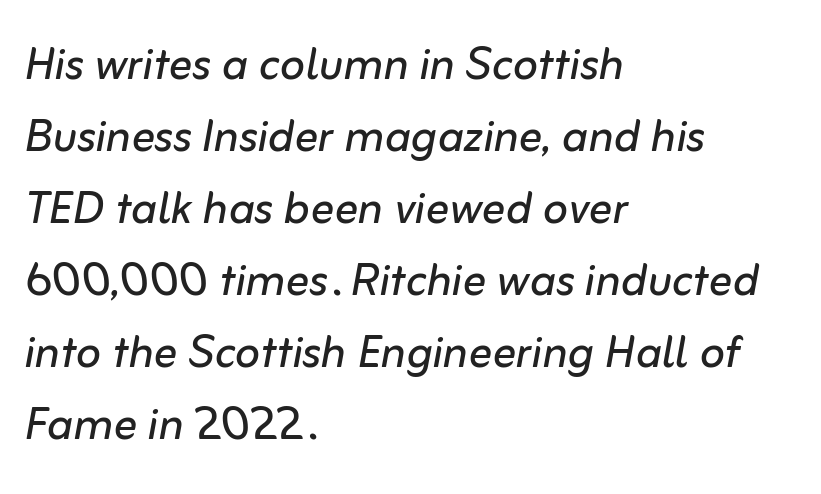
The image shows 59 px regular-weight type, italic (leaning right); set left-aligned, line spacing 1.22x, normal letter spacing, not underlined; low stroke contrast and a medium x-height.
